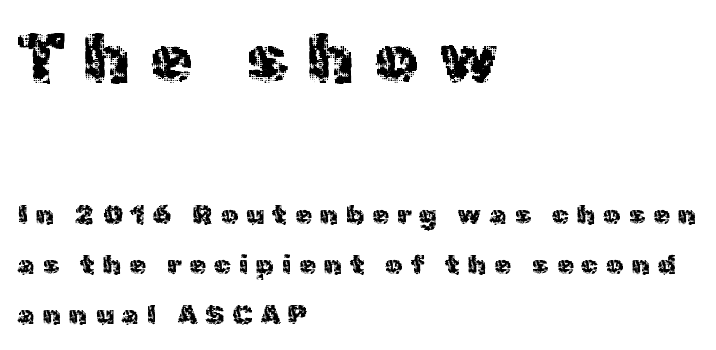
{"serif": "no", "italic": "no", "width": "normal", "x_height": "medium", "monospaced": "no", "underline": "no", "align": "left", "line_spacing_ratio": 1.85, "letter_spacing": "wide", "letter_spacing_em": 0.3, "larger_block": "first", "size_ratio": 2.52, "glyph_px": 68}
